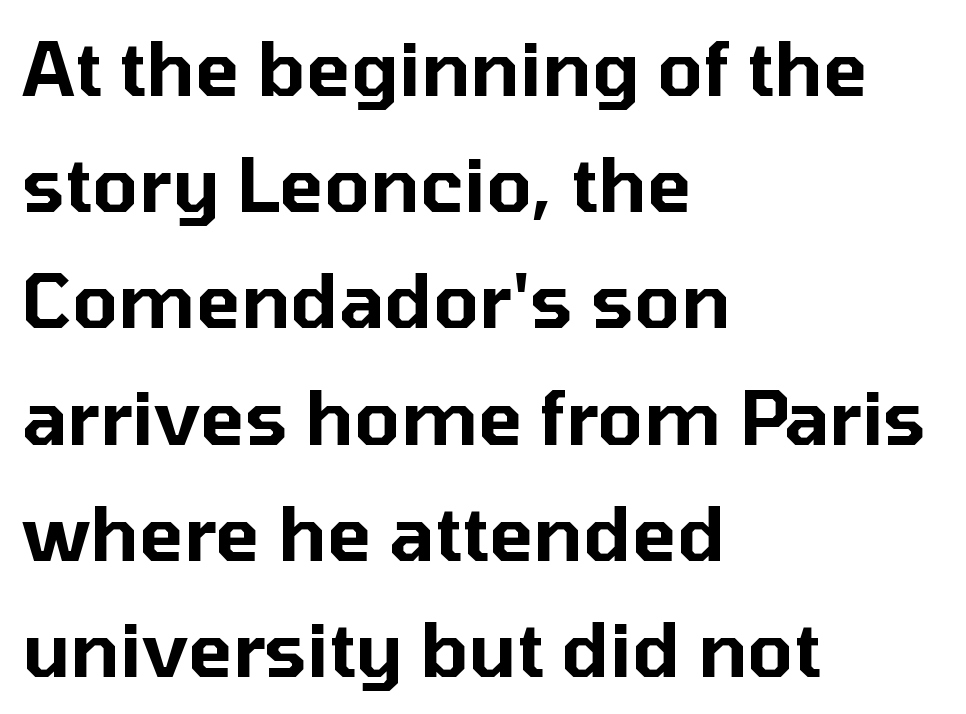
{"serif": "no", "italic": "no", "width": "normal", "stroke_contrast": "low", "x_height": "medium", "monospaced": "no", "underline": "no", "align": "left", "line_spacing": "normal", "line_spacing_ratio": 1.57, "letter_spacing": "normal", "letter_spacing_em": 0.0, "glyph_px": 74}
